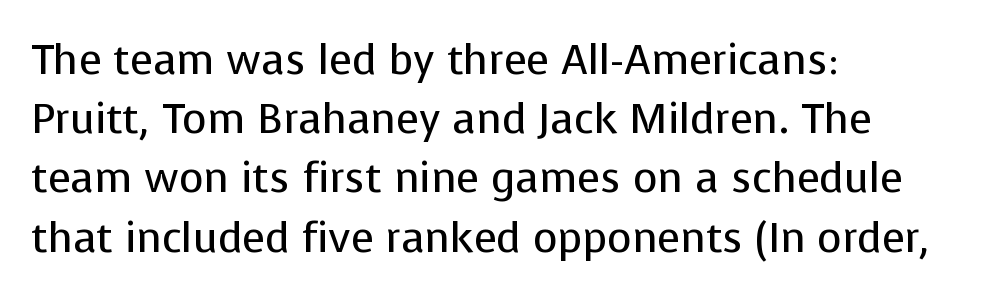
{"serif": "no", "italic": "no", "bold": "no", "weight": "regular", "width": "normal", "stroke_contrast": "low", "x_height": "medium", "monospaced": "no", "underline": "no", "align": "left", "line_spacing": "normal", "line_spacing_ratio": 1.41, "letter_spacing": "normal", "letter_spacing_em": 0.0, "glyph_px": 42}
